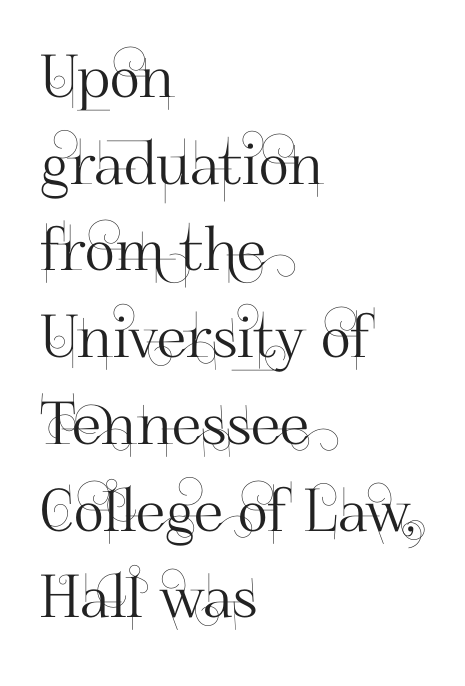
The image shows 59 px sans-serif type, upright; set left-aligned, normal line spacing (1.47x), normal letter spacing, not underlined; high stroke contrast and a small x-height.
